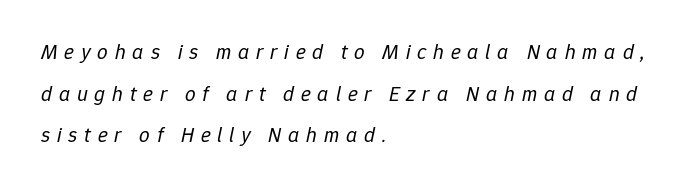
Q: Is the text bold? A: No.
Q: Is the text italic (slanted)? A: Yes, it leans right by about 12 degrees.
Q: Is the text underlined? A: No.
Q: How is the paragraph aligned? A: Left-aligned.
Q: Is the spacing between letters normal or unusually wide? A: Unusually wide.
Q: Is the spacing between lines tight, normal or loose? A: Loose.
